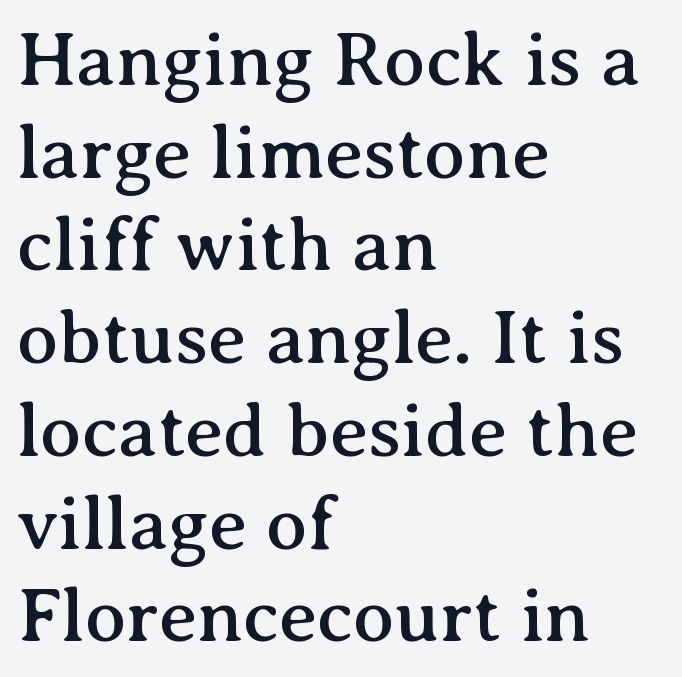
The image shows 76 px serif type, upright; set left-aligned, line spacing 1.22x, normal letter spacing, not underlined; medium stroke contrast and a medium x-height.
